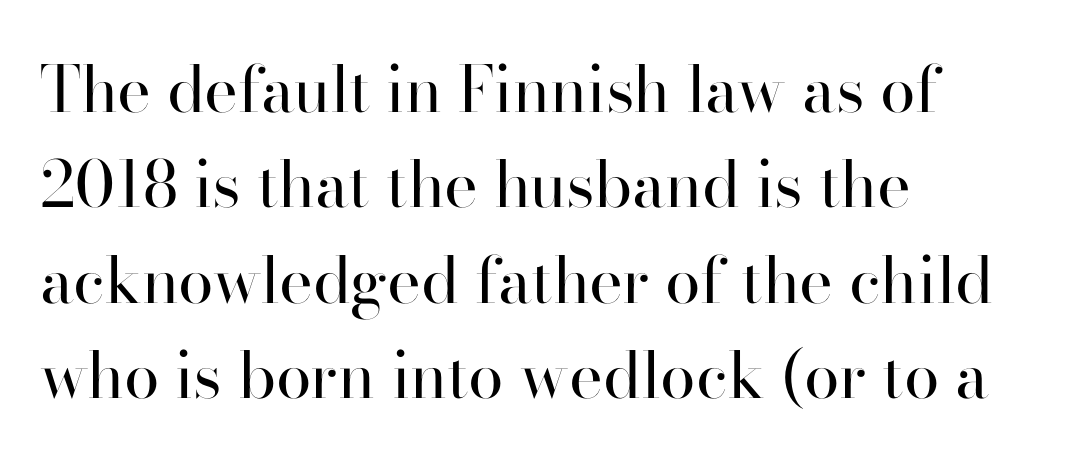
In terms of letterspacing, this is plain default setting. No chunkiness to these letters — they're not bold. The specimen omits any rule beneath the text block's lines. The axis of the letterforms is exactly vertical.
